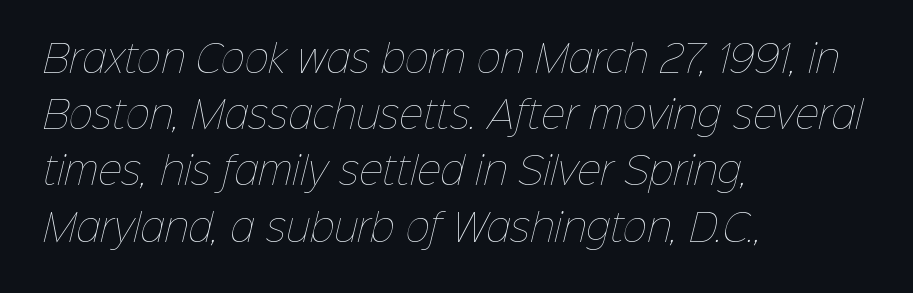
These lines keep a tight, regular rhythm from letter to letter. Character widths vary here, with narrow letters taking less room than wide ones. Is the block centered? No — it sits flush against the left margin. The leading is moderate, giving the passage an even texture. Has an underline been added? It has not.
